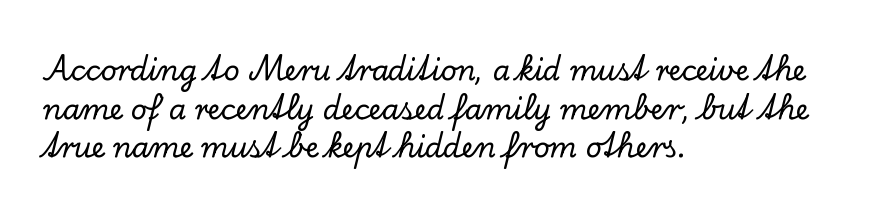
{"serif": "yes", "width": "normal", "stroke_contrast": "low", "x_height": "small", "monospaced": "no", "underline": "no", "align": "left", "line_spacing": "normal", "line_spacing_ratio": 1.38, "letter_spacing": "normal", "letter_spacing_em": 0.0, "glyph_px": 28}
